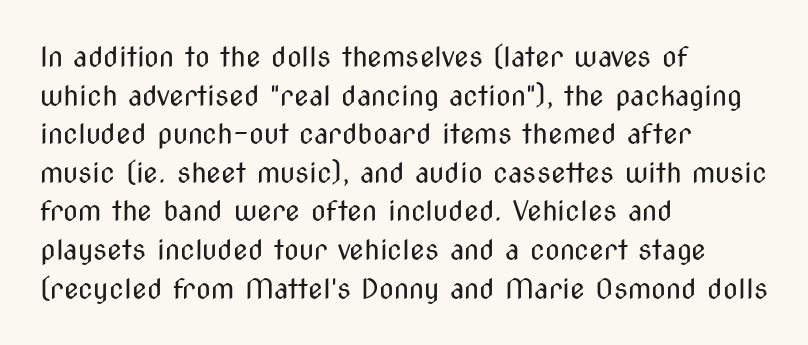
{"italic": "no", "bold": "no", "underline": "no", "align": "left", "line_spacing": "normal", "line_spacing_ratio": 1.43, "letter_spacing": "normal", "letter_spacing_em": 0.0, "glyph_px": 27}
